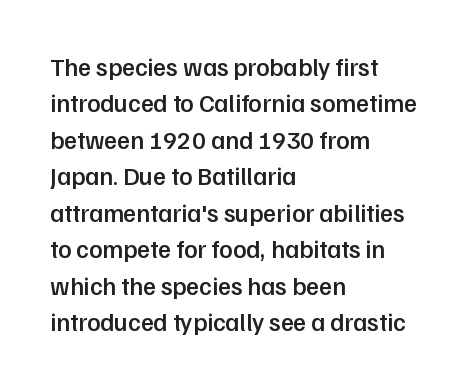
{"italic": "no", "bold": "semi", "underline": "no", "align": "left", "line_spacing": "normal", "line_spacing_ratio": 1.46, "letter_spacing": "normal", "letter_spacing_em": 0.0, "glyph_px": 25}
